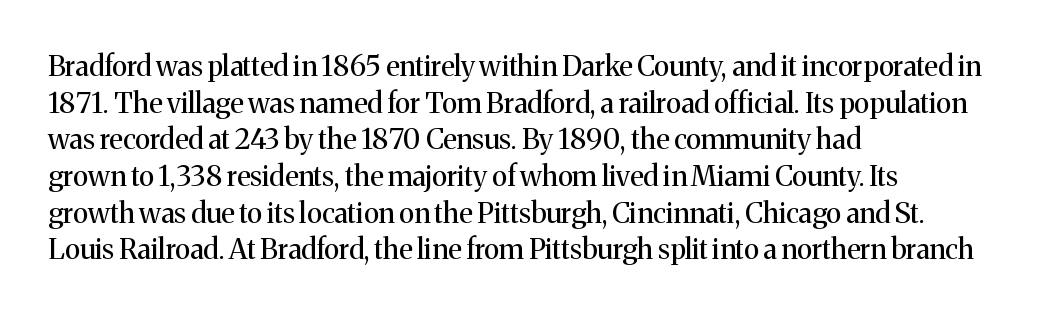
The image shows 28 px regular-weight serif type, upright; set left-aligned, normal line spacing (1.31x), normal letter spacing, not underlined; medium stroke contrast and a medium x-height.
